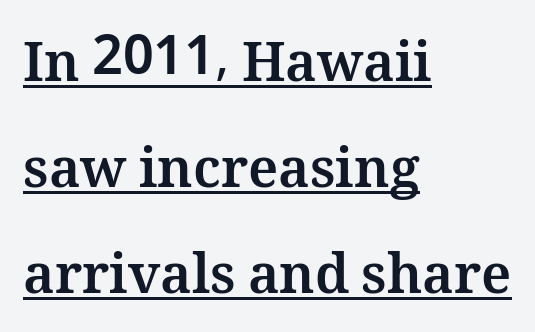
The image shows 54 px bold type, upright; set left-aligned, loose line spacing (1.96x), normal letter spacing, underlined; medium stroke contrast and a medium x-height.
